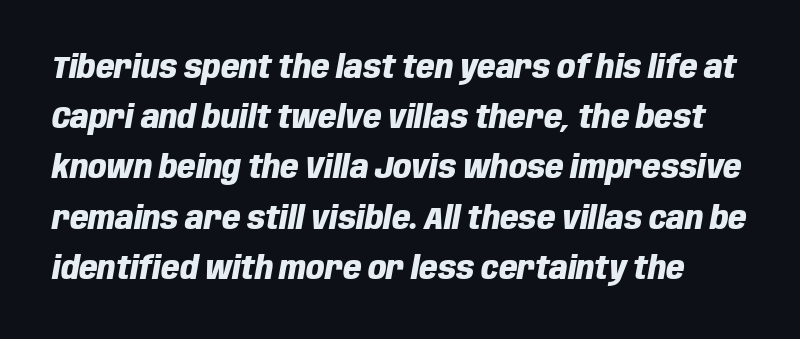
The rows are spaced the way most documents space them. Looks like regular typesetting: each glyph gets only the width it needs. The text carries the slant typical of an italic or oblique font. Notice how thick the strokes are: this is what a full bold looks like.
